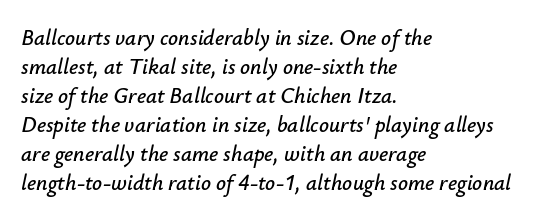
The image shows 22 px text type, italic (leaning right); set left-aligned, normal line spacing (1.32x), normal letter spacing, not underlined.
